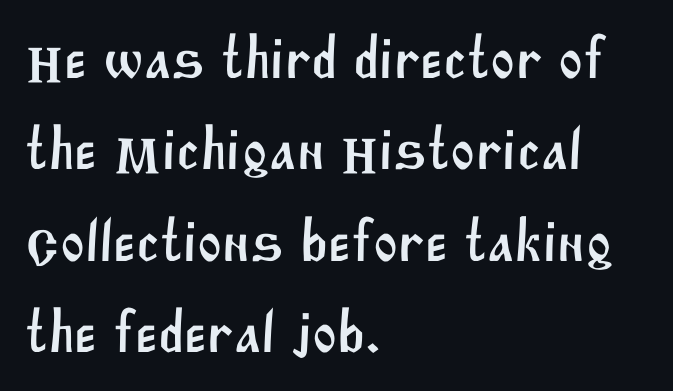
Casual observation: everything's shoved over to the left. The glyphs in this specimen are sans serif. Rows of type keep a routine distance in the vertical direction. Is this a fixed-width face? No — the glyphs have proportional, varying widths. Inter-character spacing is left at the font's built-in metrics. Rule under the text: the space is simply empty.
